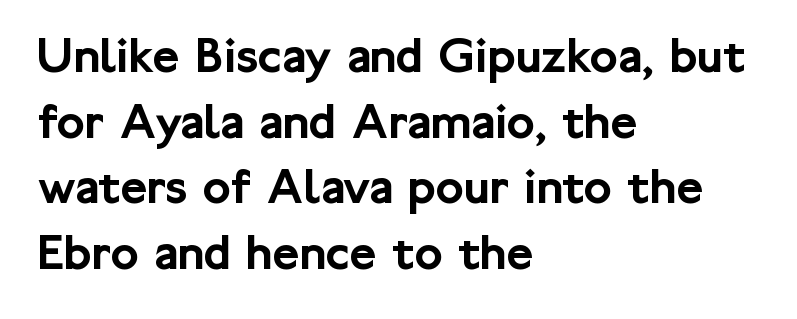
{"serif": "no", "italic": "no", "width": "normal", "stroke_contrast": "low", "x_height": "medium", "monospaced": "no", "underline": "no", "align": "left", "line_spacing": "normal", "line_spacing_ratio": 1.26, "letter_spacing": "normal", "letter_spacing_em": 0.0, "glyph_px": 52}
